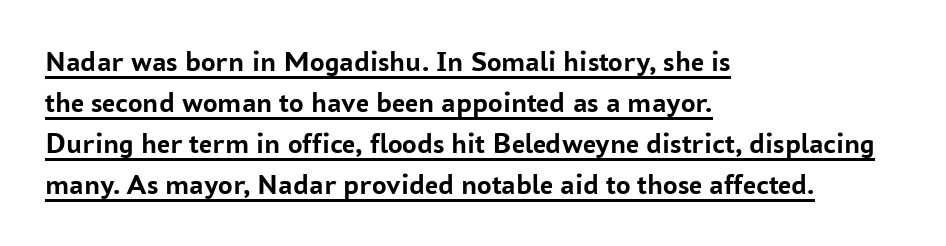
{"serif": "no", "italic": "no", "bold": "yes", "weight": "semibold", "width": "normal", "stroke_contrast": "low", "x_height": "medium", "monospaced": "no", "underline": "yes", "align": "left", "line_spacing": "normal", "line_spacing_ratio": 1.41, "letter_spacing": "normal", "letter_spacing_em": 0.0, "glyph_px": 29}
